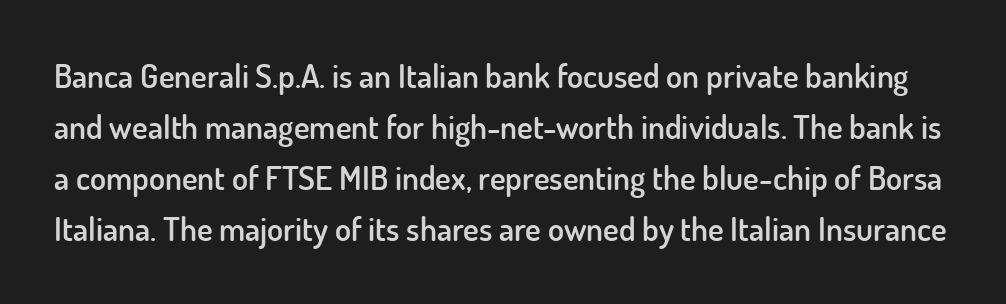
The image shows 33 px semibold sans-serif type, upright; set normal line spacing (1.55x), normal letter spacing, not underlined; low stroke contrast and a small x-height.
